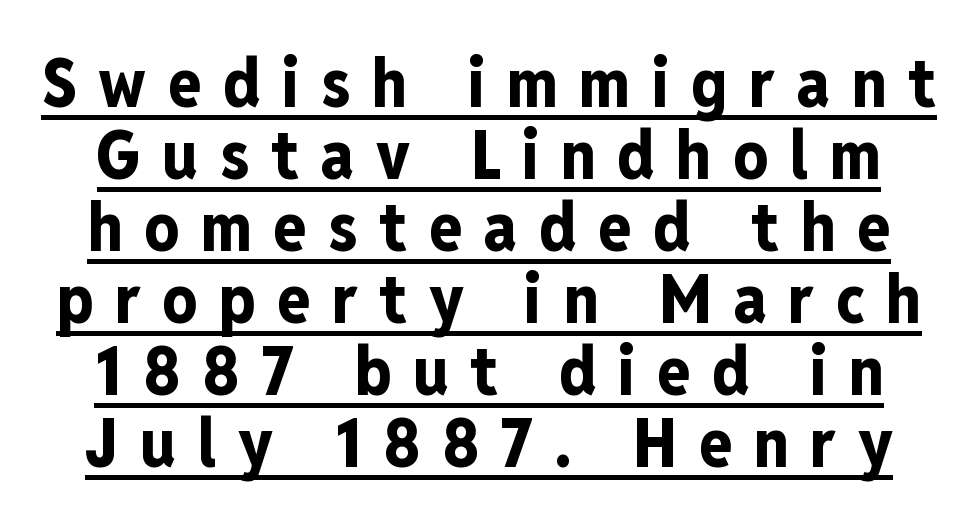
The image shows 68 px bold, condensed sans-serif type, upright; set tight line spacing (1.06x), unusually wide letter spacing (+0.32 em), underlined; low stroke contrast and a medium x-height.
